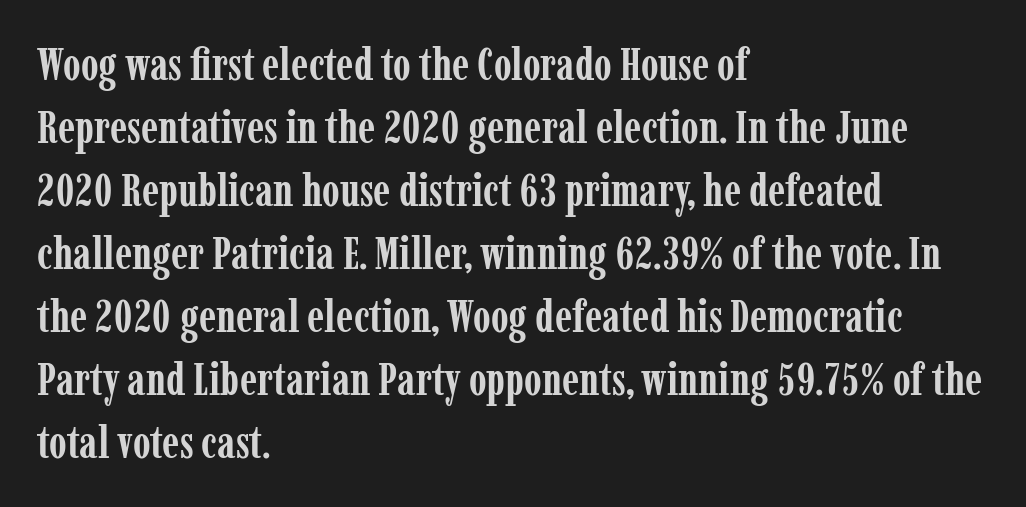
{"serif": "yes", "italic": "no", "bold": "yes", "weight": "semibold", "width": "condensed", "stroke_contrast": "low", "x_height": "medium", "monospaced": "no", "underline": "no", "align": "left", "line_spacing": "normal", "line_spacing_ratio": 1.4, "letter_spacing": "normal", "letter_spacing_em": 0.0, "glyph_px": 45}
